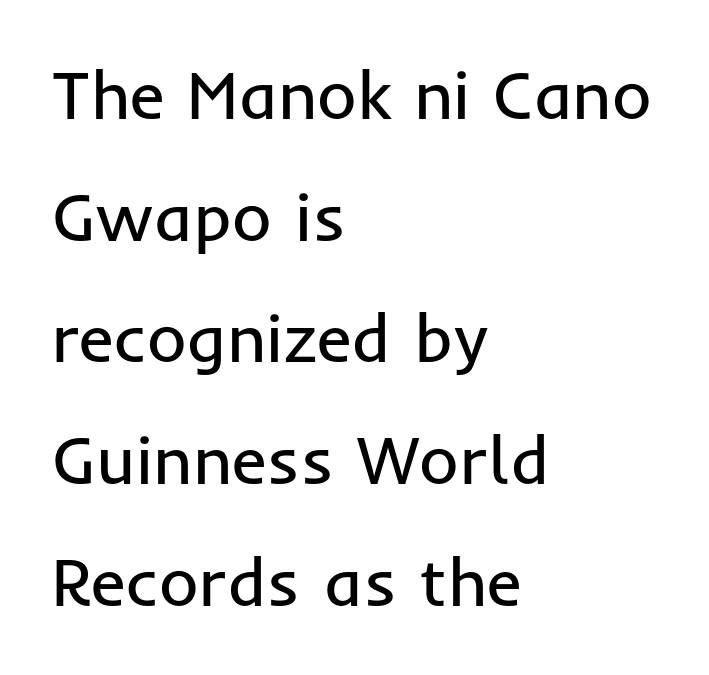
Q: Is the text bold? A: No.
Q: Is the text italic (slanted)? A: No, it is upright.
Q: Is the typeface a serif or a sans-serif typeface? A: Sans-serif.
Q: Is the text underlined? A: No.
Q: How is the paragraph aligned? A: Left-aligned.
Q: Is the spacing between letters normal or unusually wide? A: Normal.
Q: Width (condensed, normal, or wide)? A: Normal.
Q: Stroke contrast? A: Low.
Q: x-height? A: Medium.
Q: Monospaced? A: No.
